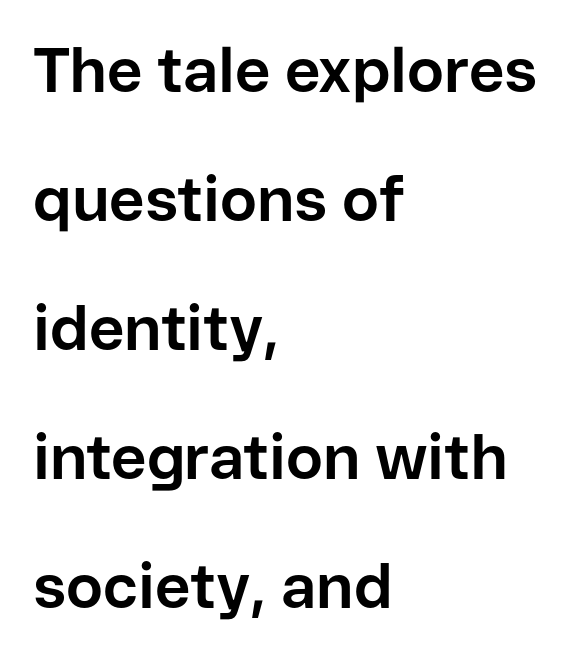
Q: Is the text bold? A: Yes.
Q: Is the text italic (slanted)? A: No, it is upright.
Q: Is the typeface a serif or a sans-serif typeface? A: Sans-serif.
Q: Is the text underlined? A: No.
Q: How is the paragraph aligned? A: Left-aligned.
Q: Is the spacing between letters normal or unusually wide? A: Normal.
Q: Is the spacing between lines tight, normal or loose? A: Loose.
Q: Width (condensed, normal, or wide)? A: Normal.
Q: Stroke contrast? A: Low.
Q: x-height? A: Medium.
Q: Monospaced? A: No.
